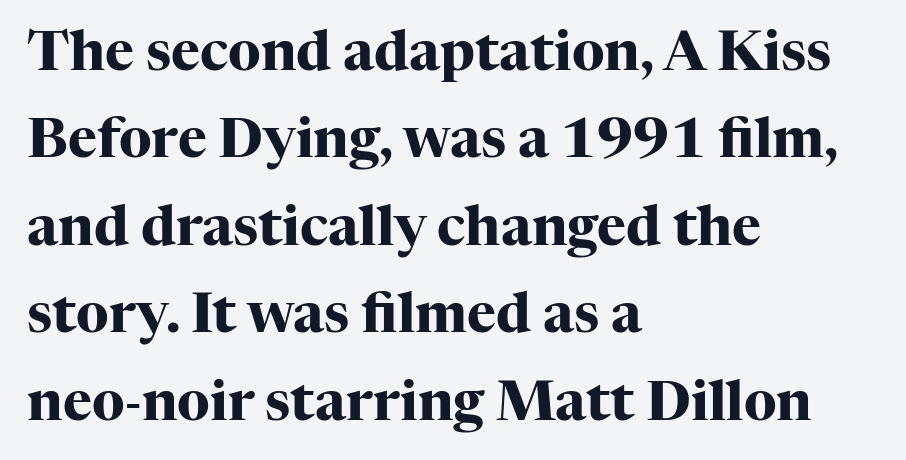
The rendering keeps characters at their native spacing. On the weight axis this lands at bold, roughly 700. Each letter keeps its own natural width here, so spacing adapts to shape. The passage shown is not underscored anywhere. Teacher's note: observe the even left margin — that is flush-left alignment.
